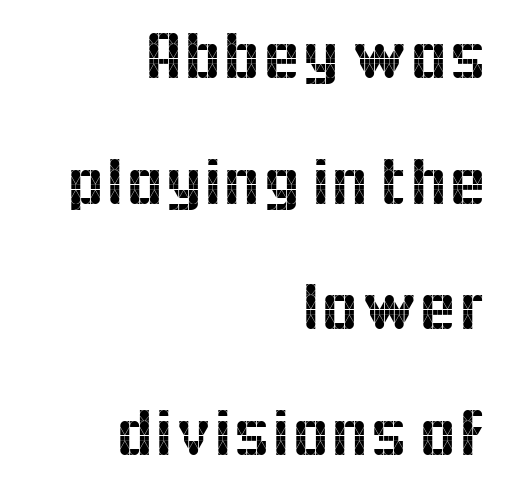
The letterforms sit shoulder to shoulder at normal distance. Compared with a flush-left layout, this one pins lines to the opposite, right side. Rendered with straight, roman letterforms. The rendering uses natural spacing where letterforms have individual widths. Honestly, there is no underline to notice here at all. Serifs: no, the terminals of the letterforms are clean.
